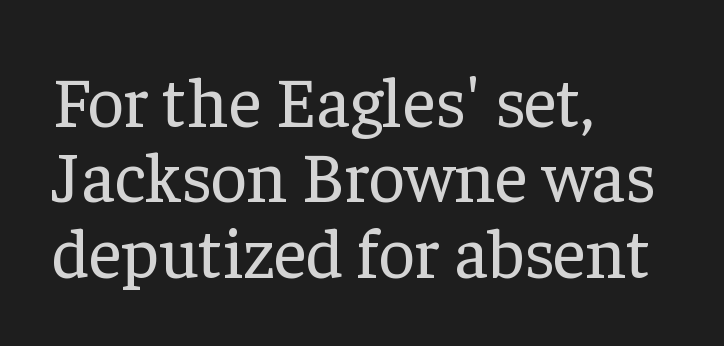
The image shows 71 px regular-weight serif type, upright; set left-aligned, tight line spacing (1.06x), normal letter spacing, not underlined; low stroke contrast and a medium x-height.
